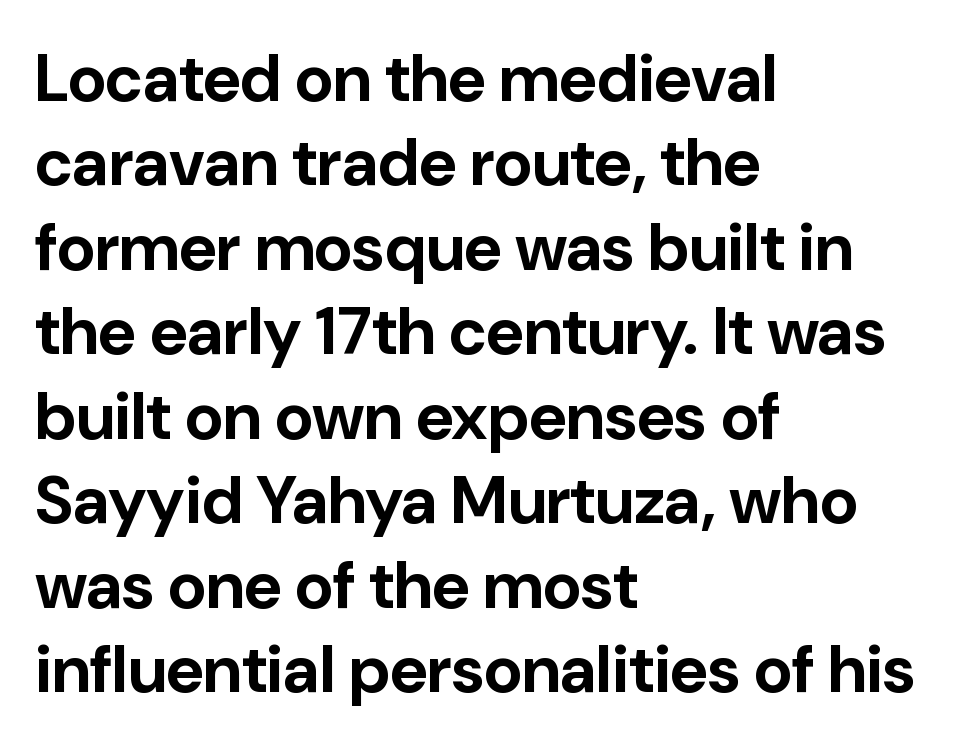
Q: Is the text bold? A: Yes.
Q: Is the text italic (slanted)? A: No, it is upright.
Q: Is the typeface a serif or a sans-serif typeface? A: Sans-serif.
Q: Is the text underlined? A: No.
Q: How is the paragraph aligned? A: Left-aligned.
Q: Is the spacing between letters normal or unusually wide? A: Normal.
Q: Is the spacing between lines tight, normal or loose? A: Normal.
Q: Width (condensed, normal, or wide)? A: Normal.
Q: Stroke contrast? A: Low.
Q: x-height? A: Medium.
Q: Monospaced? A: No.
